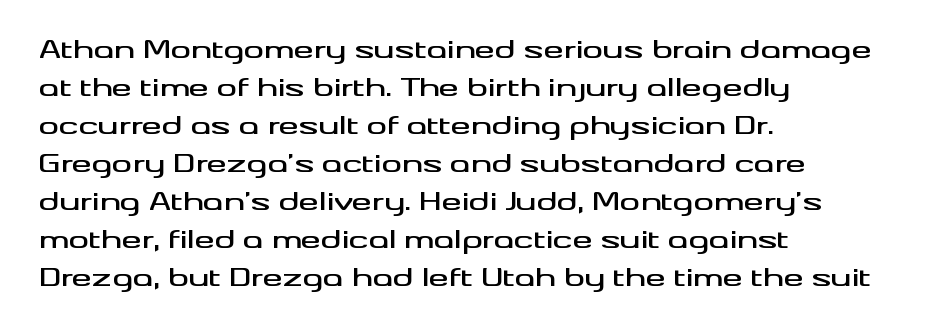
Plain, unruled lines of type. Each word holds together tightly as a unit, with standard inter-letter gaps. Every row of glyphs begins at an identical x-position on the left. Leading matches the norm, producing a regular column.
